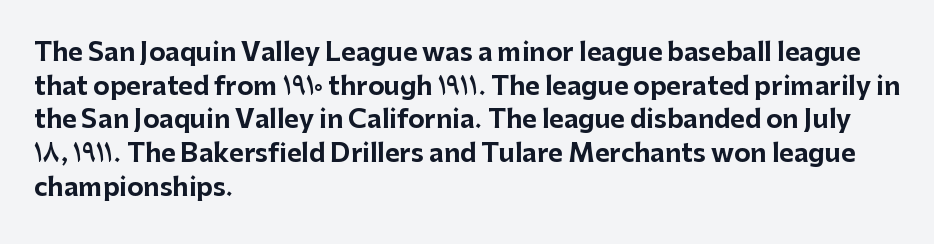
The image shows 25 px bold type, upright; set left-aligned, normal line spacing (1.35x), normal letter spacing, not underlined.
